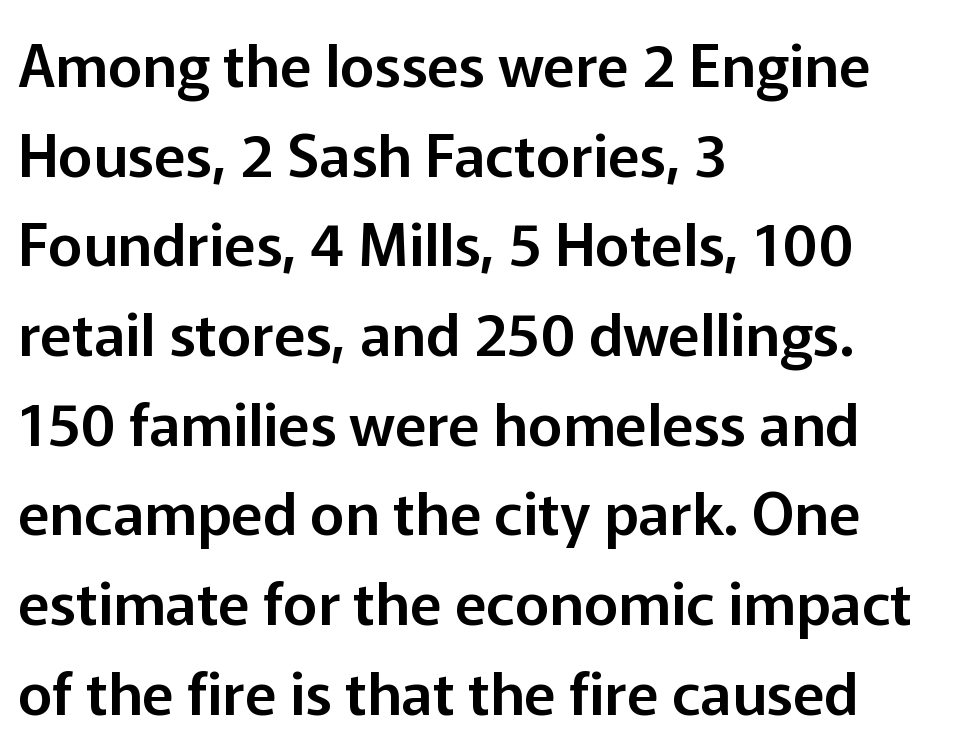
The image shows 59 px sans-serif type, upright; set left-aligned, normal line spacing (1.52x), normal letter spacing, not underlined; low stroke contrast and a medium x-height.
